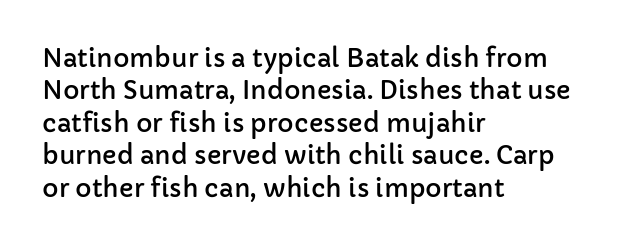
Q: Is the text italic (slanted)? A: No, it is upright.
Q: Is the text underlined? A: No.
Q: How is the paragraph aligned? A: Left-aligned.
Q: Is the spacing between letters normal or unusually wide? A: Normal.
Q: Is the spacing between lines tight, normal or loose? A: Normal.
